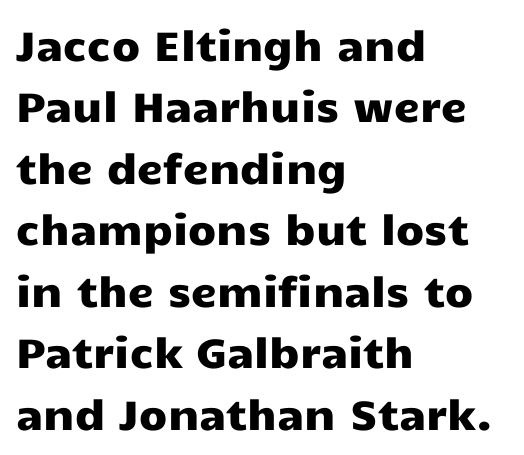
{"serif": "no", "italic": "no", "width": "wide", "stroke_contrast": "low", "x_height": "medium", "monospaced": "no", "underline": "no", "align": "left", "line_spacing": "normal", "line_spacing_ratio": 1.5, "letter_spacing": "normal", "letter_spacing_em": 0.0, "glyph_px": 41}
